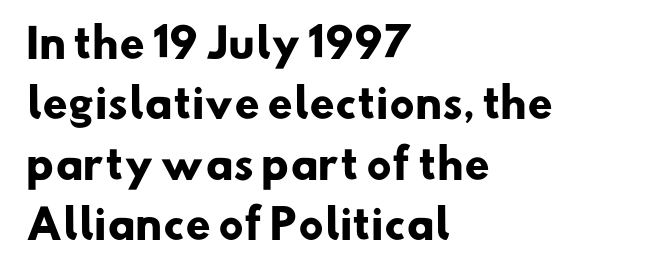
The image shows 40 px heavy sans-serif type; set left-aligned, normal line spacing (1.51x), normal letter spacing, not underlined; low stroke contrast and a small x-height.
